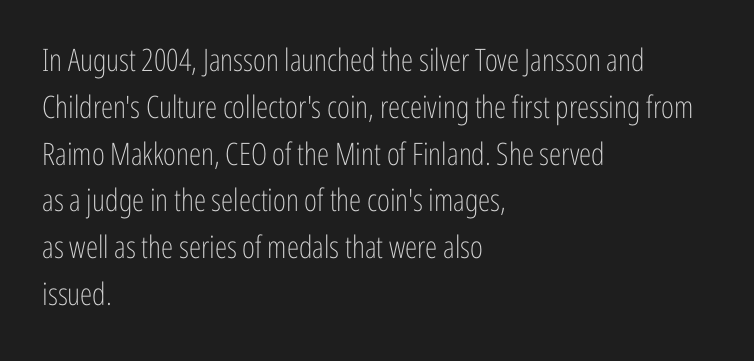
{"serif": "no", "italic": "no", "bold": "no", "weight": "light", "width": "condensed", "stroke_contrast": "low", "x_height": "medium", "monospaced": "no", "underline": "no", "align": "left", "line_spacing": "normal", "line_spacing_ratio": 1.51, "letter_spacing": "normal", "letter_spacing_em": 0.0, "glyph_px": 31}
